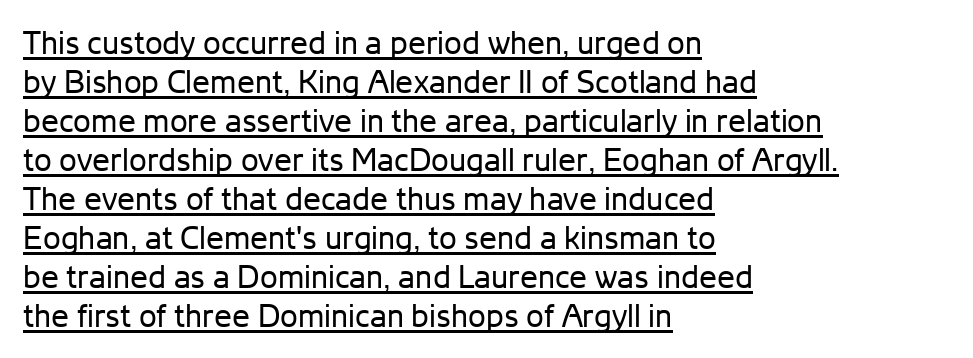
The image shows 32 px regular-weight sans-serif type, upright; set left-aligned, line spacing 1.22x, normal letter spacing, underlined; low stroke contrast and a medium x-height.
